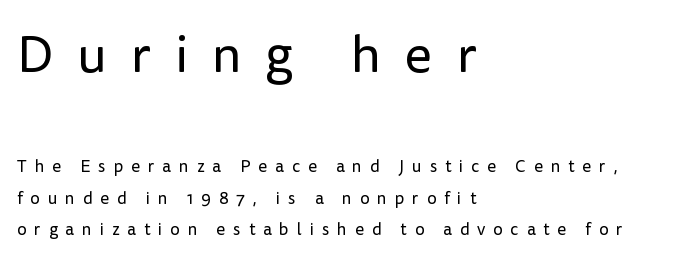
Check where the strokes stop: nothing finishes them off — pure sans. Do the characters align in a grid? No, the font is proportional. Look at the tracking — it's clearly loosened, letters drifting apart. The gap between lines stays unmarked.
